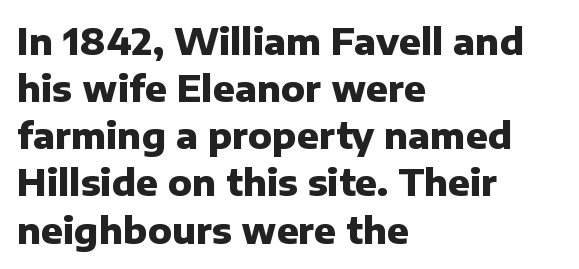
Q: Is the text bold? A: Yes.
Q: Is the text italic (slanted)? A: No, it is upright.
Q: Is the typeface a serif or a sans-serif typeface? A: Sans-serif.
Q: Is the text underlined? A: No.
Q: How is the paragraph aligned? A: Left-aligned.
Q: Is the spacing between letters normal or unusually wide? A: Normal.
Q: Is the spacing between lines tight, normal or loose? A: Normal.
Q: Width (condensed, normal, or wide)? A: Normal.
Q: Stroke contrast? A: Low.
Q: x-height? A: Medium.
Q: Monospaced? A: No.
